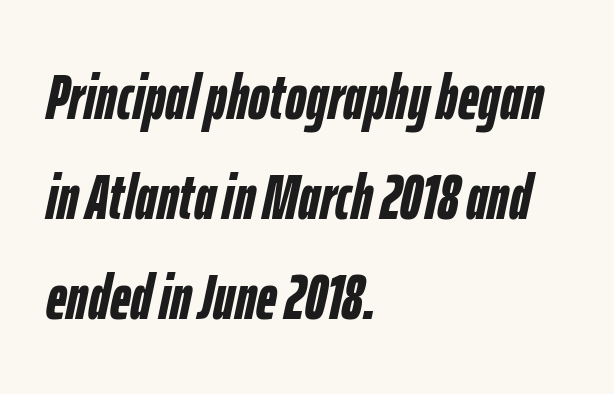
The image shows 64 px semibold, condensed type, italic (leaning right); set left-aligned, normal line spacing (1.56x), normal letter spacing, not underlined; low stroke contrast and a medium x-height.
